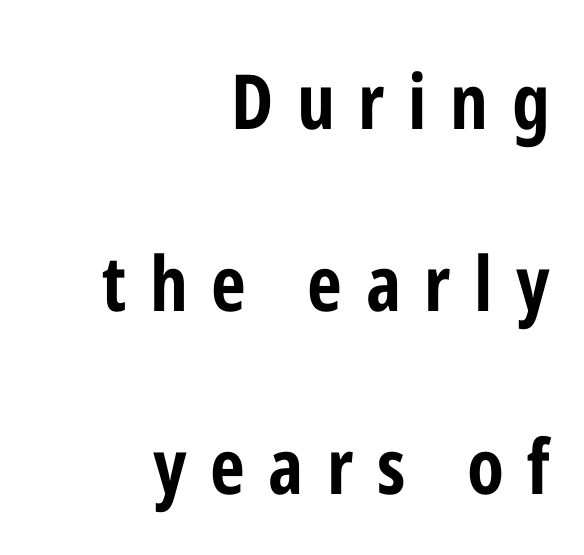
{"serif": "no", "italic": "no", "bold": "yes", "weight": "bold", "width": "condensed", "stroke_contrast": "low", "x_height": "medium", "monospaced": "no", "underline": "no", "align": "right", "line_spacing": "loose", "line_spacing_ratio": 2.4, "letter_spacing": "wide", "letter_spacing_em": 0.31, "glyph_px": 76}
